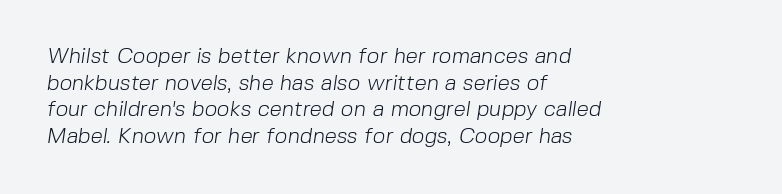
Q: Is the text bold? A: No.
Q: Is the text underlined? A: No.
Q: How is the paragraph aligned? A: Left-aligned.
Q: Is the spacing between letters normal or unusually wide? A: Normal.
